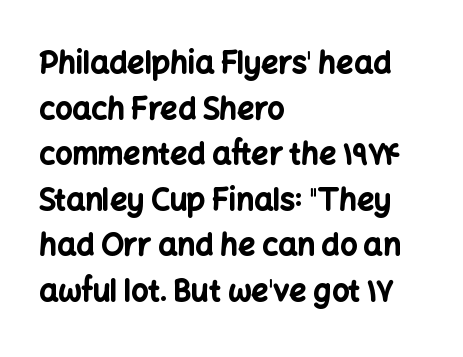
Each word holds together tightly as a unit, with standard inter-letter gaps. If you measured baseline to baseline, you'd find a middling distance. Visually the block forms a straight wall on the left and a jagged coastline on the right. Caption: bold face, heavy strokes. Do the characters align in a grid? No, the font is proportional.
